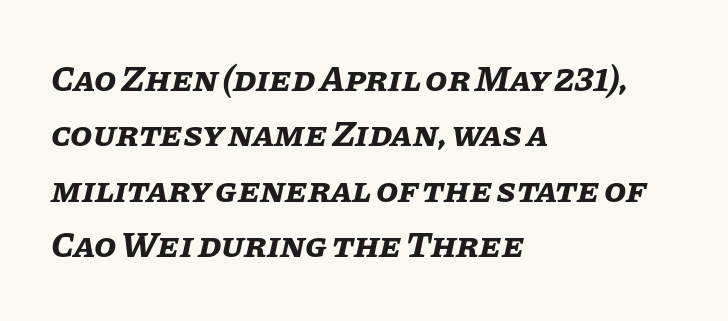
{"italic": "yes", "lean": "right", "slant_degrees": 11, "bold": "yes", "weight": "bold", "width": "normal", "stroke_contrast": "low", "x_height": "large", "monospaced": "no", "underline": "no", "align": "left", "line_spacing": "normal", "line_spacing_ratio": 1.54, "letter_spacing": "normal", "letter_spacing_em": 0.0, "glyph_px": 36}
